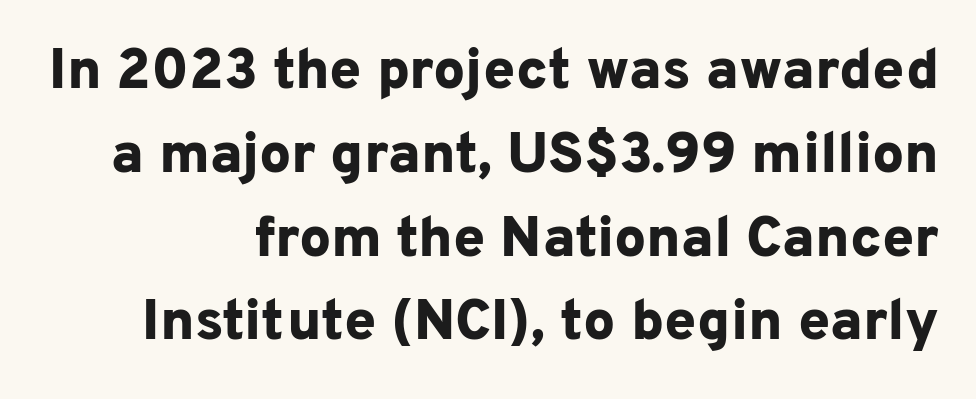
Q: Is the text bold? A: Yes.
Q: Is the text italic (slanted)? A: No, it is upright.
Q: Is the typeface a serif or a sans-serif typeface? A: Sans-serif.
Q: Is the text underlined? A: No.
Q: How is the paragraph aligned? A: Right-aligned.
Q: Is the spacing between letters normal or unusually wide? A: Normal.
Q: Is the spacing between lines tight, normal or loose? A: Normal.
Q: Width (condensed, normal, or wide)? A: Normal.
Q: Stroke contrast? A: Low.
Q: x-height? A: Medium.
Q: Monospaced? A: No.
